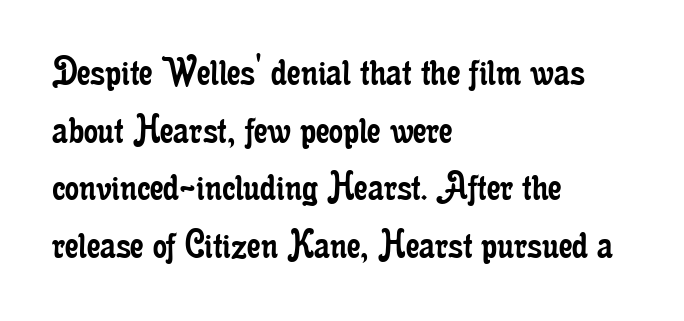
The image shows 44 px regular-weight, condensed serif type, upright; set left-aligned, normal line spacing (1.31x), normal letter spacing, not underlined; low stroke contrast and a small x-height.
